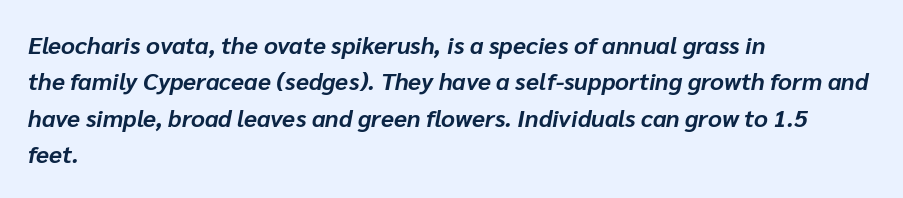
Reading down the block, your eye returns to a fixed left position each line. Regarding leading, the lines here are spaced in the standard way. Characters are canted at an angle relative to the baseline's perpendicular. Weight check: bold — yes, fully.
